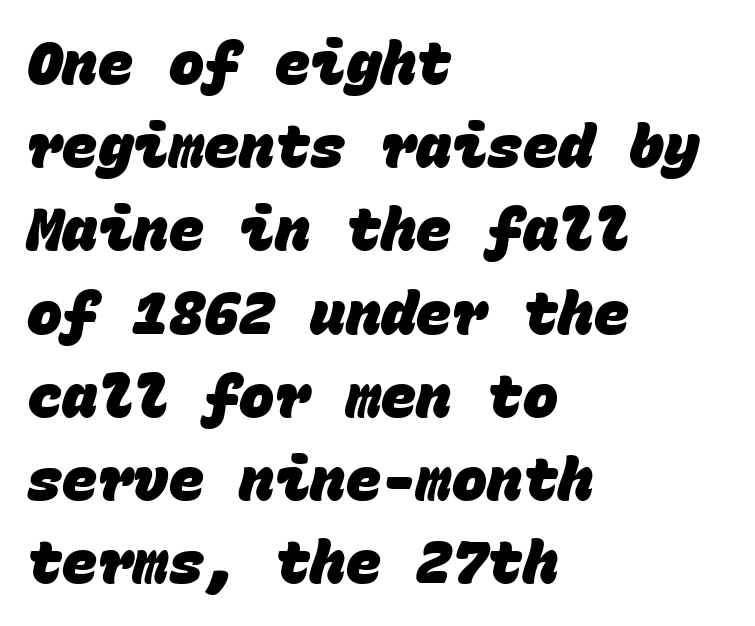
The image shows 59 px heavy sans-serif type, monospaced; set left-aligned, normal line spacing (1.41x), normal letter spacing, not underlined; low stroke contrast and a large x-height.
